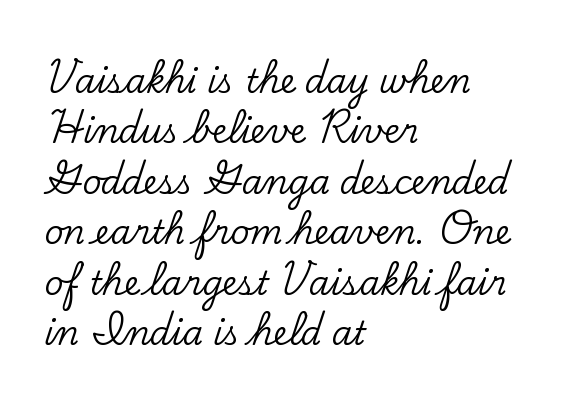
Normally led — the rows are evenly, conventionally spaced. If you drew a ruler down the left edge, every line would touch it. The characters display serif detailing at their extremities. The space beneath each line is pristine and unruled.
